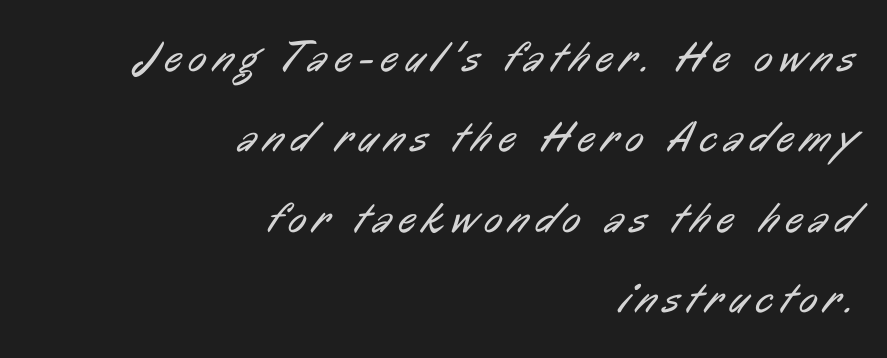
The image shows 43 px regular-weight, condensed sans-serif type; set right-aligned, line spacing 1.87x, not underlined; low stroke contrast and a medium x-height.
